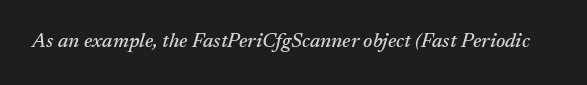
{"italic": "yes", "lean": "right", "slant_degrees": 17, "underline": "no", "letter_spacing": "normal", "letter_spacing_em": 0.0, "glyph_px": 20}
